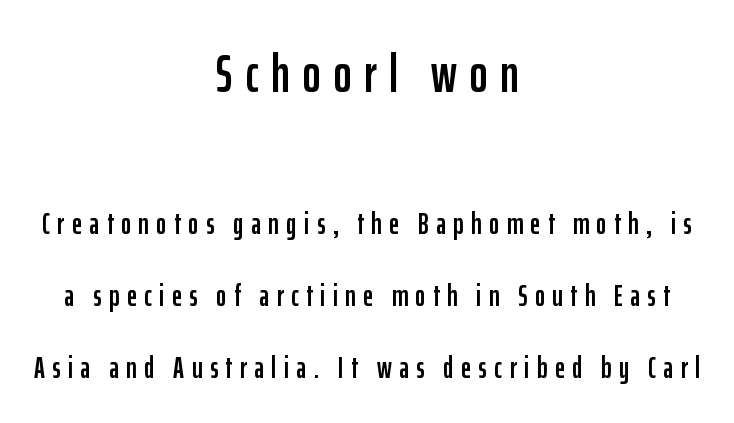
{"serif": "no", "italic": "no", "width": "condensed", "stroke_contrast": "low", "x_height": "medium", "monospaced": "no", "underline": "no", "align": "center", "line_spacing": "loose", "line_spacing_ratio": 2.32, "letter_spacing": "wide", "letter_spacing_em": 0.24, "larger_block": "first", "size_ratio": 1.74, "glyph_px": 54}
